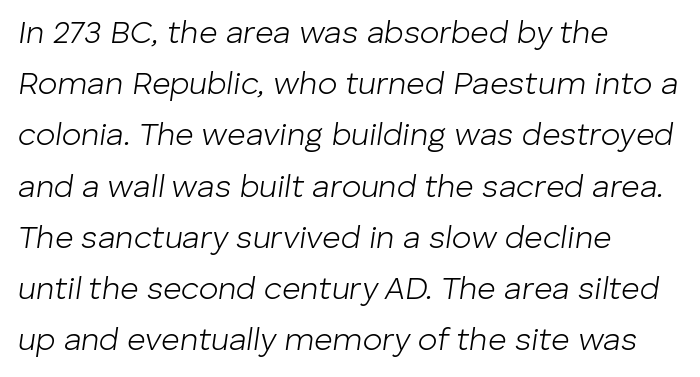
The image shows 32 px light type, italic (leaning right); set left-aligned, normal line spacing (1.6x), normal letter spacing, not underlined; low stroke contrast and a medium x-height.
